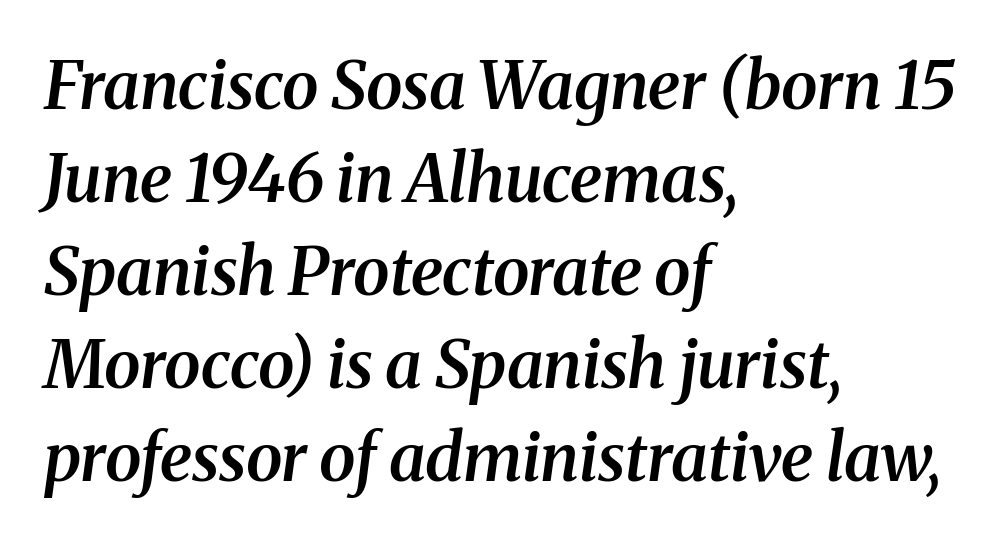
The passage is arranged the way most books set body copy — flush left. A bare baseline throughout the passage. Quick note: italic. Normally led — the rows are evenly, conventionally spaced. Letter spacing: default. Slightly chunky letters — semibold, I'd say, not full bold.
